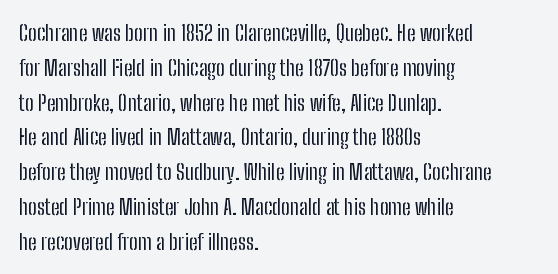
The image shows 22 px text type, upright; set left-aligned, normal line spacing (1.58x), normal letter spacing, not underlined.
